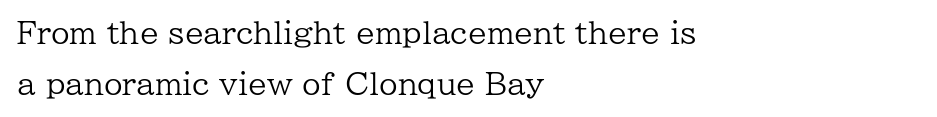
Q: Is the text bold? A: No.
Q: Is the text italic (slanted)? A: No, it is upright.
Q: Is the typeface a serif or a sans-serif typeface? A: Serif.
Q: Is the text underlined? A: No.
Q: How is the paragraph aligned? A: Left-aligned.
Q: Is the spacing between letters normal or unusually wide? A: Normal.
Q: Width (condensed, normal, or wide)? A: Normal.
Q: Stroke contrast? A: Low.
Q: x-height? A: Medium.
Q: Monospaced? A: No.
